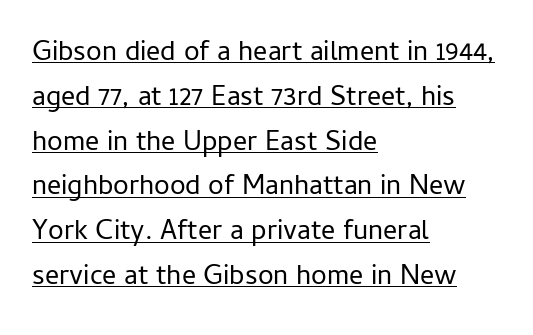
The image shows 28 px regular-weight sans-serif type, upright; set left-aligned, normal line spacing (1.6x), normal letter spacing, underlined; low stroke contrast and a medium x-height.
